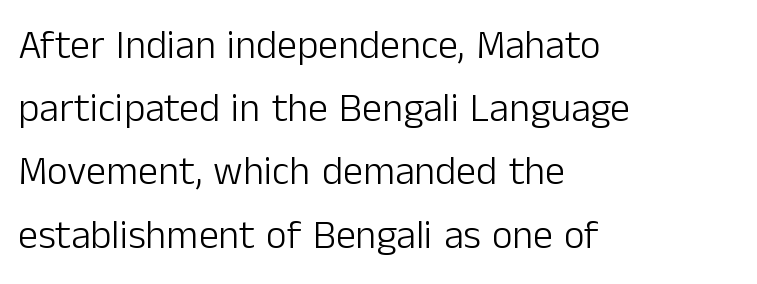
{"serif": "no", "italic": "no", "bold": "no", "weight": "light", "width": "normal", "stroke_contrast": "low", "x_height": "medium", "monospaced": "no", "underline": "no", "align": "left", "line_spacing": "normal", "line_spacing_ratio": 1.58, "letter_spacing": "normal", "letter_spacing_em": 0.0, "glyph_px": 40}
